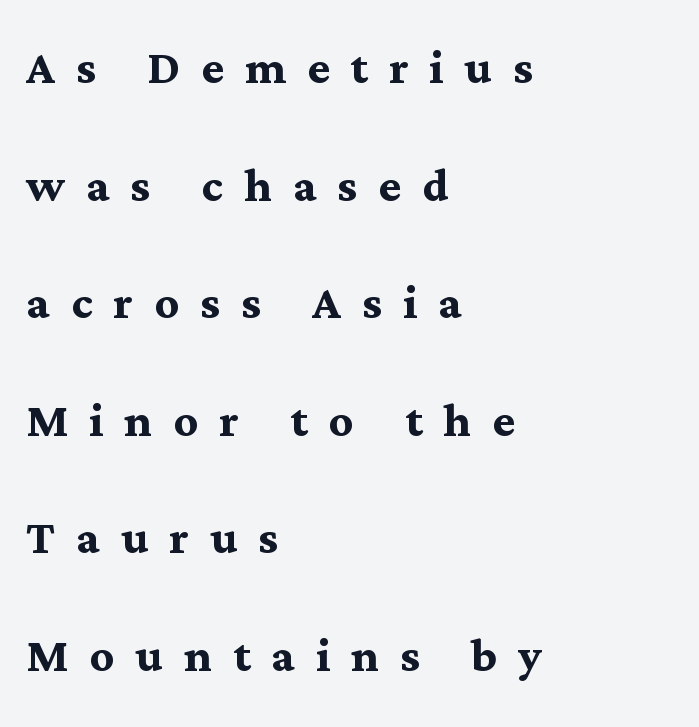
{"serif": "yes", "italic": "no", "bold": "yes", "weight": "semibold", "width": "normal", "stroke_contrast": "medium", "x_height": "medium", "monospaced": "no", "underline": "no", "align": "left", "line_spacing": "loose", "line_spacing_ratio": 1.96, "letter_spacing": "wide", "letter_spacing_em": 0.35, "glyph_px": 60}
